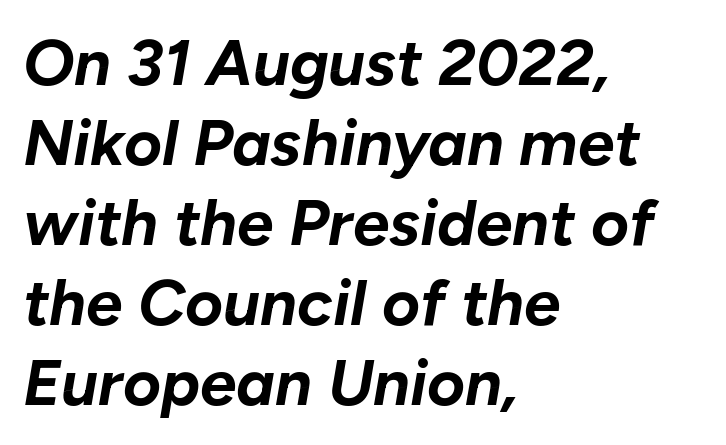
The image shows 65 px bold type, italic (leaning right); set left-aligned, line spacing 1.23x, normal letter spacing, not underlined; low stroke contrast and a medium x-height.
